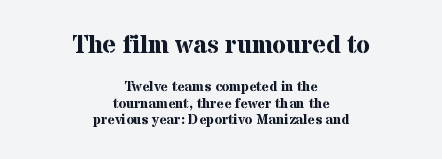
The image shows 25 px bold type, upright; set centered, line spacing 1.17x, normal letter spacing, not underlined; the first (top) block is 1.79x larger.
